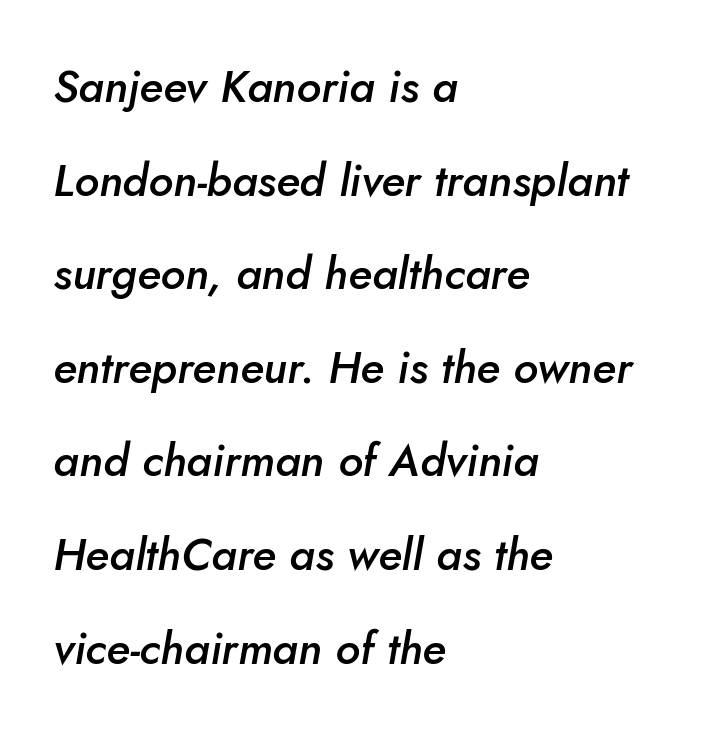
{"italic": "yes", "lean": "right", "slant_degrees": 10, "bold": "semi", "weight": "semibold", "width": "normal", "stroke_contrast": "low", "x_height": "small", "monospaced": "no", "underline": "no", "align": "left", "line_spacing": "loose", "line_spacing_ratio": 2.08, "letter_spacing": "normal", "letter_spacing_em": 0.0, "glyph_px": 45}
